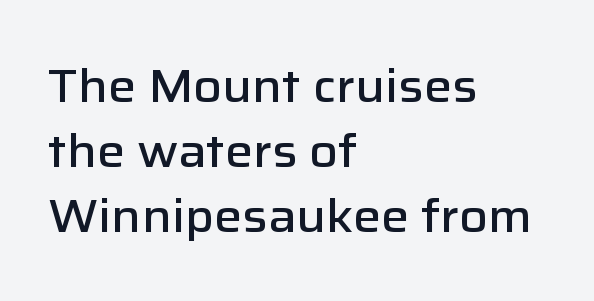
{"serif": "no", "italic": "no", "bold": "semi", "weight": "semibold", "width": "normal", "stroke_contrast": "low", "x_height": "medium", "monospaced": "no", "underline": "no", "align": "left", "line_spacing": "normal", "line_spacing_ratio": 1.38, "letter_spacing": "normal", "letter_spacing_em": 0.0, "glyph_px": 47}
